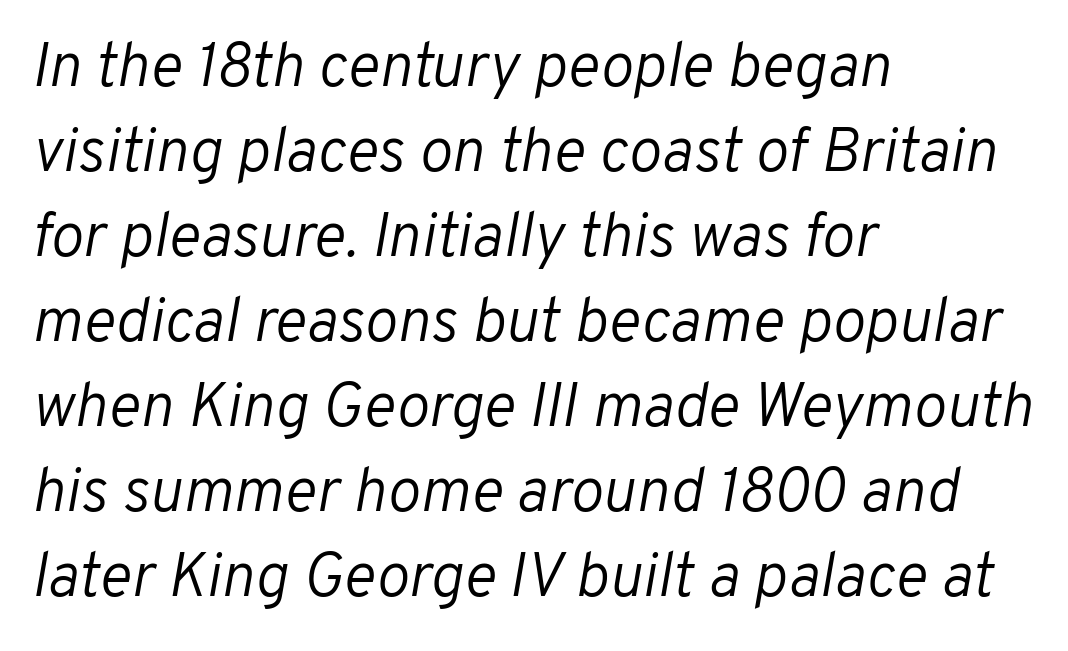
The image shows 62 px light type, italic (leaning right); set left-aligned, normal line spacing (1.37x), normal letter spacing, not underlined; low stroke contrast and a medium x-height.
